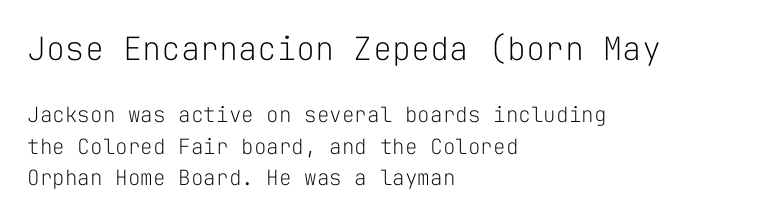
Where is the straight margin? On the left. Characters follow at the spacing the type designer built in. If you drew a line through each stem, it would be perfectly vertical. The face used here is monospaced, like something from a code editor.
